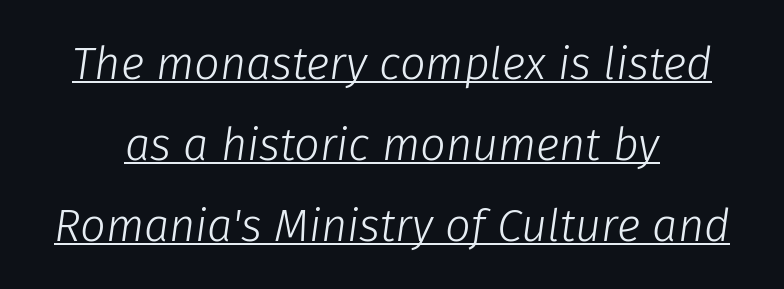
Bold? No — there's no thickening of the strokes. The face used here has a pronounced slope to its letters. The rendering positions every line midway between the sides. Default kerning and tracking; the words read as compact shapes.
